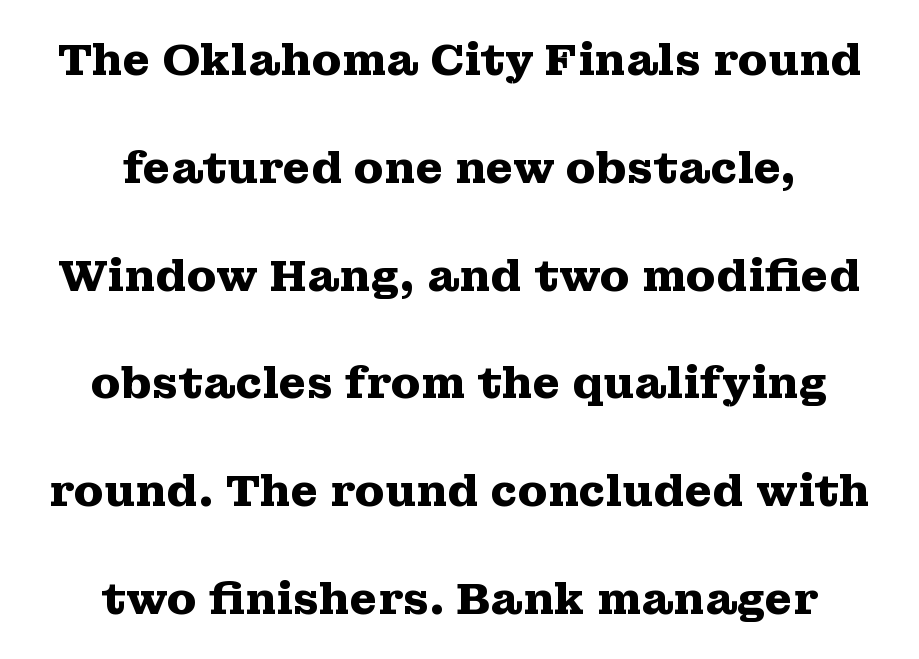
The glyphs in this specimen are seriffed. Horizontally, the lines are justified to the midpoint only. Every character sits straight up, as roman type does. Whoever set this chose breathing room over compactness in the vertical rhythm. The passage shown is typed in a proportional face where columns would drift. This sample uses plain, unmodified letter spacing.
